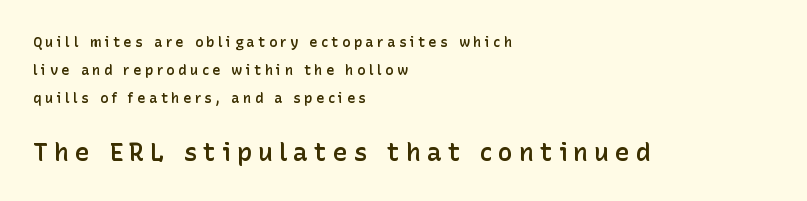
{"italic": "no", "bold": "semi", "underline": "no", "align": "left", "line_spacing": "loose", "line_spacing_ratio": 2.0, "letter_spacing": "wide", "letter_spacing_em": 0.24, "larger_block": "second", "size_ratio": 1.79, "glyph_px": 25}
